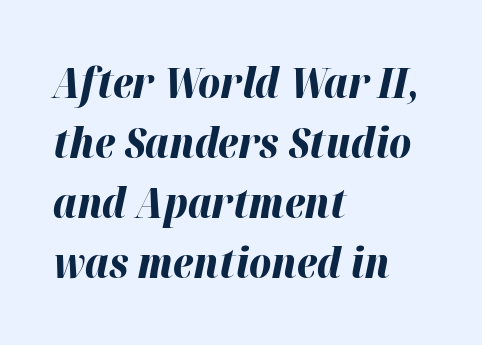
Character widths vary here, with narrow letters taking less room than wide ones. The line-height multiplier appears to be the usual default. The face used here has the dense, thick strokes of a bold. Every character sits at an angle, as italics do. Tracking here is standard; glyphs follow each other at the usual distance.
